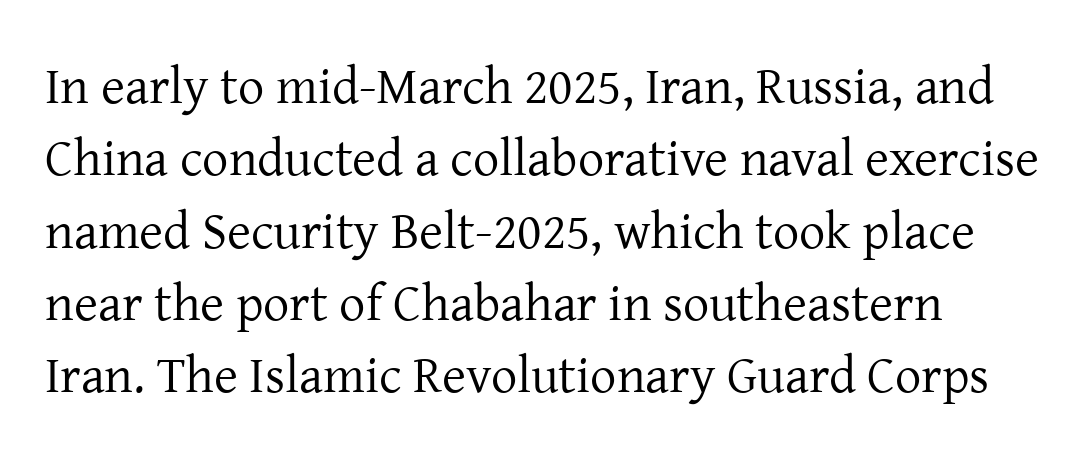
{"serif": "yes", "italic": "no", "bold": "no", "weight": "regular", "width": "normal", "stroke_contrast": "low", "x_height": "medium", "monospaced": "no", "underline": "no", "line_spacing": "normal", "line_spacing_ratio": 1.39, "letter_spacing": "normal", "letter_spacing_em": 0.0, "glyph_px": 52}
